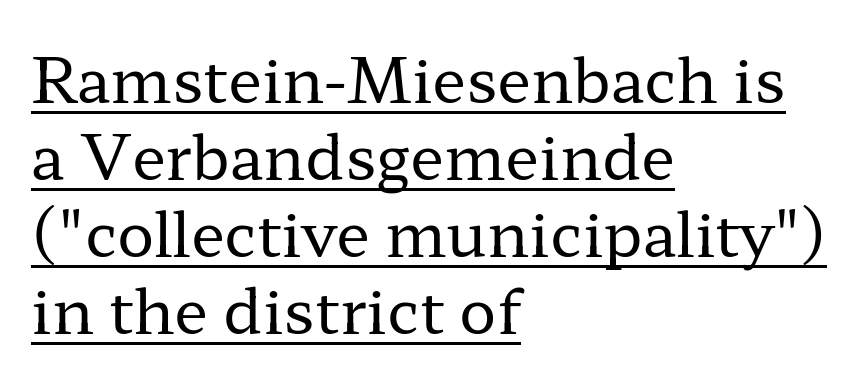
Q: Is the text bold? A: No.
Q: Is the text italic (slanted)? A: No, it is upright.
Q: Is the typeface a serif or a sans-serif typeface? A: Serif.
Q: Is the text underlined? A: Yes.
Q: How is the paragraph aligned? A: Left-aligned.
Q: Is the spacing between letters normal or unusually wide? A: Normal.
Q: Width (condensed, normal, or wide)? A: Wide.
Q: Stroke contrast? A: Low.
Q: x-height? A: Medium.
Q: Monospaced? A: No.
